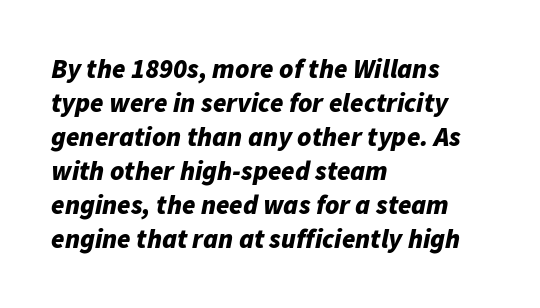
The image shows 27 px bold type, italic (leaning right); set left-aligned, normal line spacing (1.26x), normal letter spacing, not underlined.
